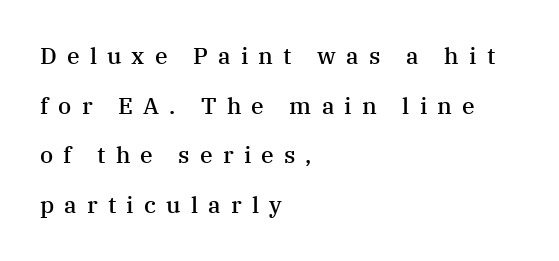
Q: Is the text bold? A: Semi-bold.
Q: Is the text italic (slanted)? A: No, it is upright.
Q: Is the text underlined? A: No.
Q: How is the paragraph aligned? A: Left-aligned.
Q: Is the spacing between letters normal or unusually wide? A: Unusually wide.
Q: Is the spacing between lines tight, normal or loose? A: Loose.
